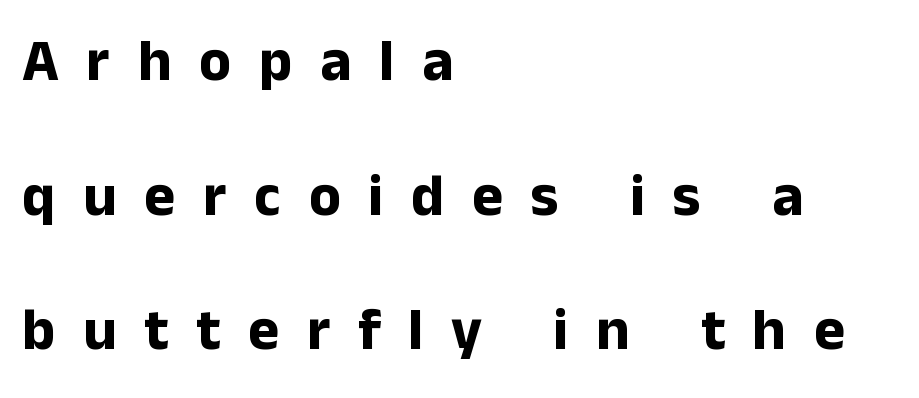
The image shows 59 px bold sans-serif type, upright; set left-aligned, loose line spacing (2.28x), unusually wide letter spacing (+0.47 em), not underlined; low stroke contrast and a medium x-height.
